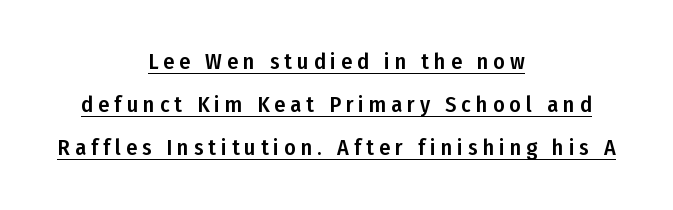
The image shows 22 px text type, upright; set centered, loose line spacing (1.96x), unusually wide letter spacing (+0.23 em), underlined.
